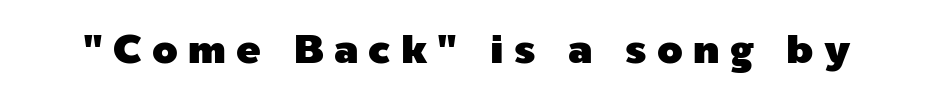
Is there any slant? The stems are plumb. Decoration check: the copy has no underline. Serifs: no, the terminals of the letterforms are clean. Observe the wide spacing: letters keep a clear distance from each other.
